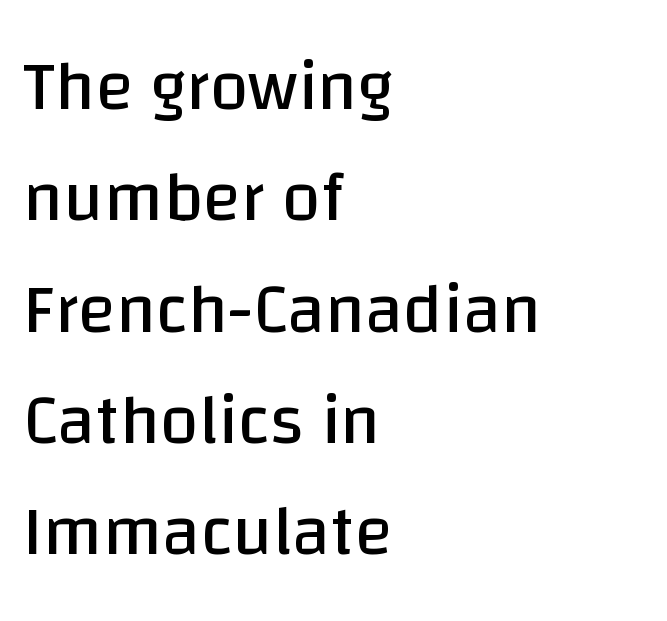
Anything drawn beneath the words? Only blank space. The rendering uses a moderate line-height, typical for paragraphs. Is the type heavy? It reads as light-to-regular instead. The rendering shows plain stroke endings on the letterforms — a sans-serif design. The passage shown has conventional tracking throughout. Is there any slant? The stems are plumb.
